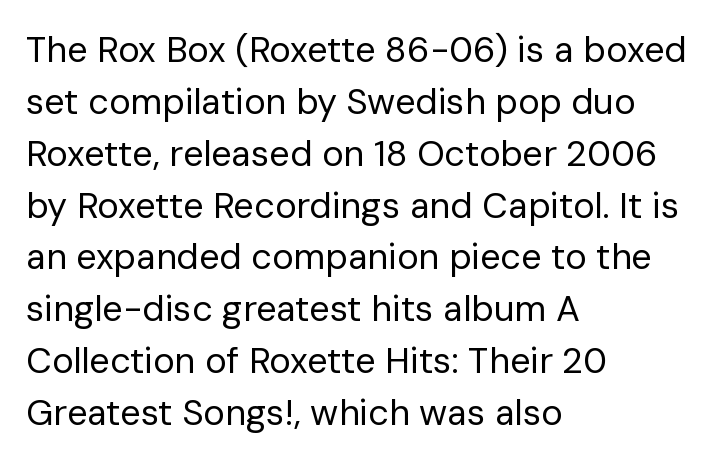
Q: Is the text bold? A: No.
Q: Is the text italic (slanted)? A: No, it is upright.
Q: Is the typeface a serif or a sans-serif typeface? A: Sans-serif.
Q: Is the text underlined? A: No.
Q: How is the paragraph aligned? A: Left-aligned.
Q: Is the spacing between letters normal or unusually wide? A: Normal.
Q: Is the spacing between lines tight, normal or loose? A: Normal.
Q: Width (condensed, normal, or wide)? A: Normal.
Q: Stroke contrast? A: Low.
Q: x-height? A: Medium.
Q: Monospaced? A: No.
